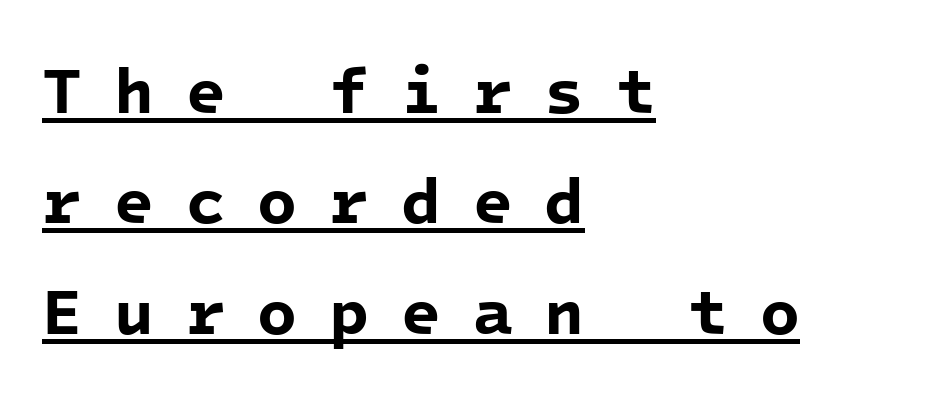
The image shows 65 px bold sans-serif type, monospaced; set left-aligned, normal line spacing (1.7x), unusually wide letter spacing (+0.49 em), underlined; low stroke contrast and a medium x-height.
